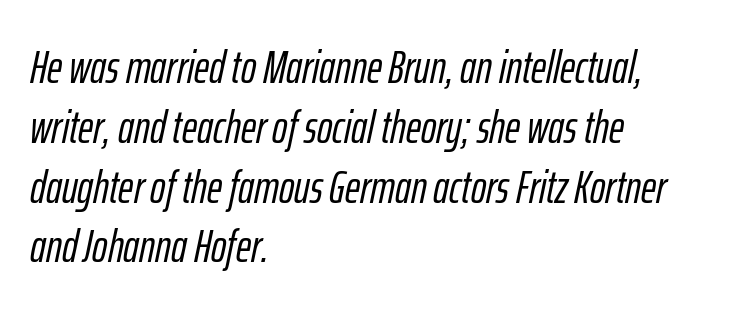
{"italic": "yes", "lean": "right", "slant_degrees": 12, "width": "condensed", "stroke_contrast": "low", "x_height": "medium", "monospaced": "no", "underline": "no", "align": "left", "line_spacing": "normal", "line_spacing_ratio": 1.3, "letter_spacing": "normal", "letter_spacing_em": 0.0, "glyph_px": 46}
